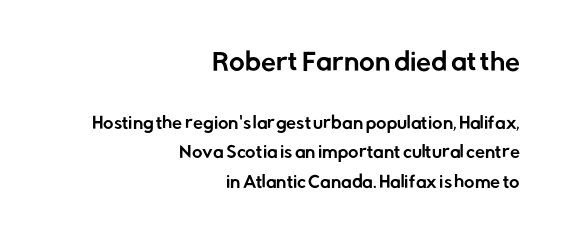
{"italic": "no", "underline": "no", "align": "right", "line_spacing_ratio": 1.85, "letter_spacing": "normal", "letter_spacing_em": 0.0, "larger_block": "first", "size_ratio": 1.5, "glyph_px": 24}
